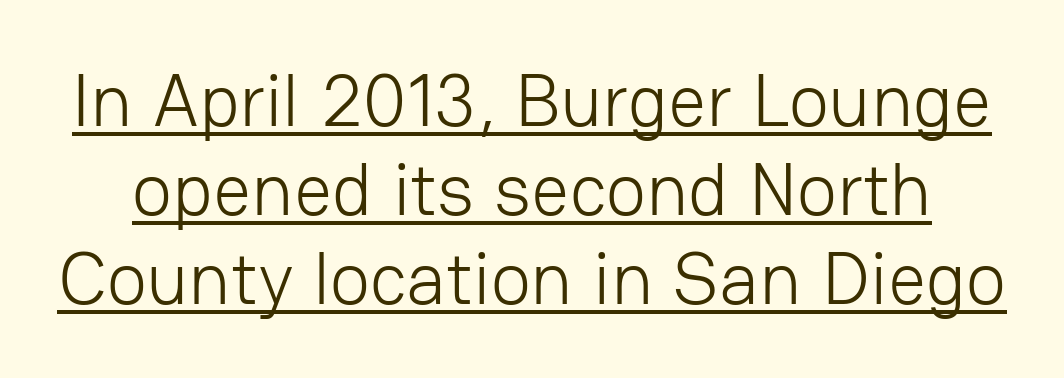
Character widths vary here, with narrow letters taking less room than wide ones. Vertical strokes here are truly vertical. I'd call this a sans setting — the letters go barefoot. Is the letter spacing exaggerated? No — it looks like the ordinary default.
